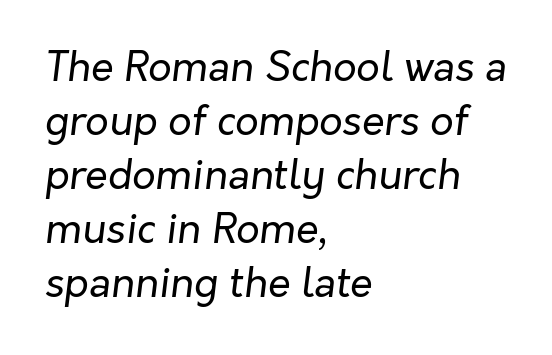
Looking at the ascenders, they clearly lean. No extra tracking has been applied to these lines. Note the varied advance widths — an 'i' is clearly narrower than an 'm'. This reads as an unemphasized weight, regular at the heaviest. Has an underline been added? It has not. One-word summary of the alignment: left.
